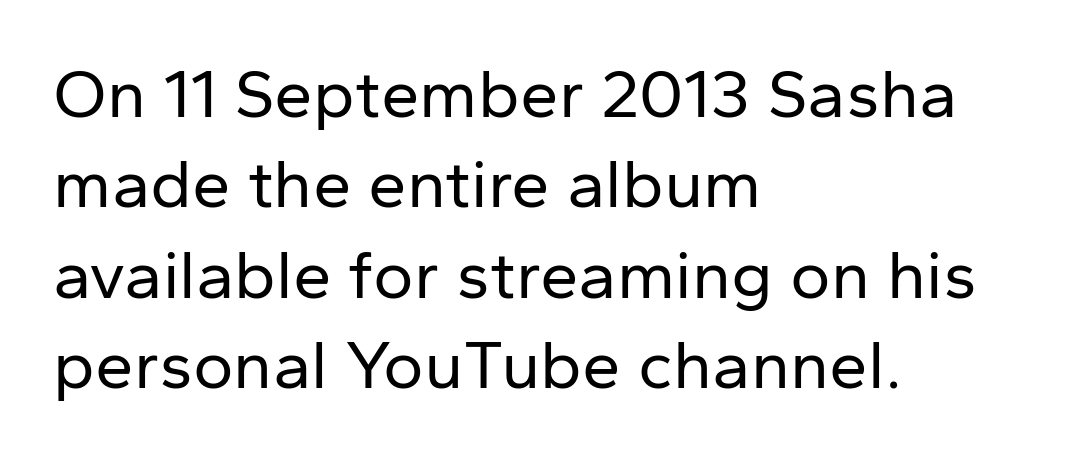
{"serif": "no", "italic": "no", "bold": "no", "weight": "regular", "width": "normal", "stroke_contrast": "low", "x_height": "medium", "monospaced": "no", "underline": "no", "align": "left", "line_spacing": "normal", "line_spacing_ratio": 1.31, "letter_spacing": "normal", "letter_spacing_em": 0.0, "glyph_px": 69}
